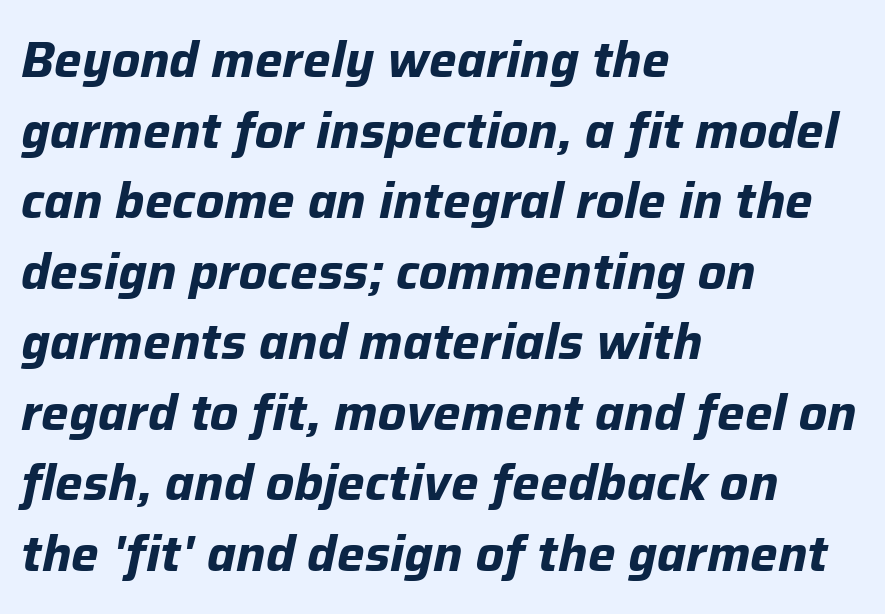
{"italic": "yes", "lean": "right", "slant_degrees": 12, "bold": "yes", "weight": "bold", "width": "normal", "stroke_contrast": "low", "x_height": "medium", "monospaced": "no", "underline": "no", "align": "left", "line_spacing": "normal", "line_spacing_ratio": 1.44, "letter_spacing": "normal", "letter_spacing_em": 0.0, "glyph_px": 49}
